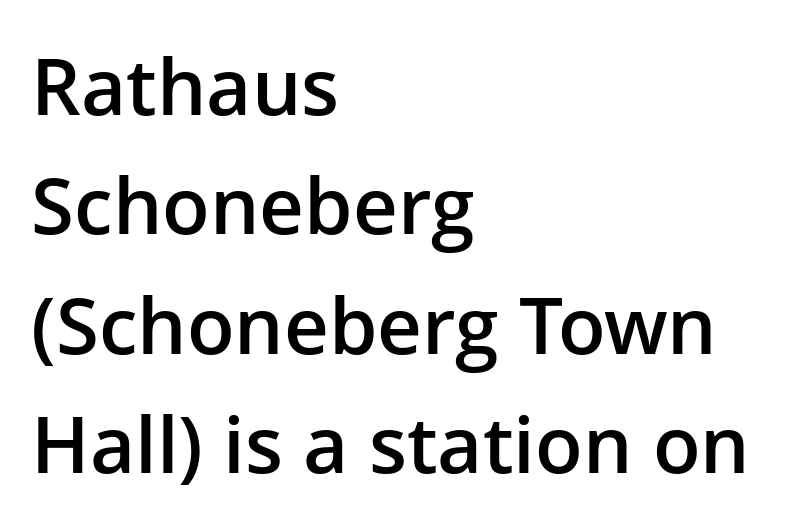
The area under the type is left untouched. Looks like regular typesetting: each glyph gets only the width it needs. Serifs: no, the terminals of the letterforms are clean. The passage shown is semibold, sitting just below true bold. Alignment: flush left. One glance says typical: line gaps are just what's usual.
